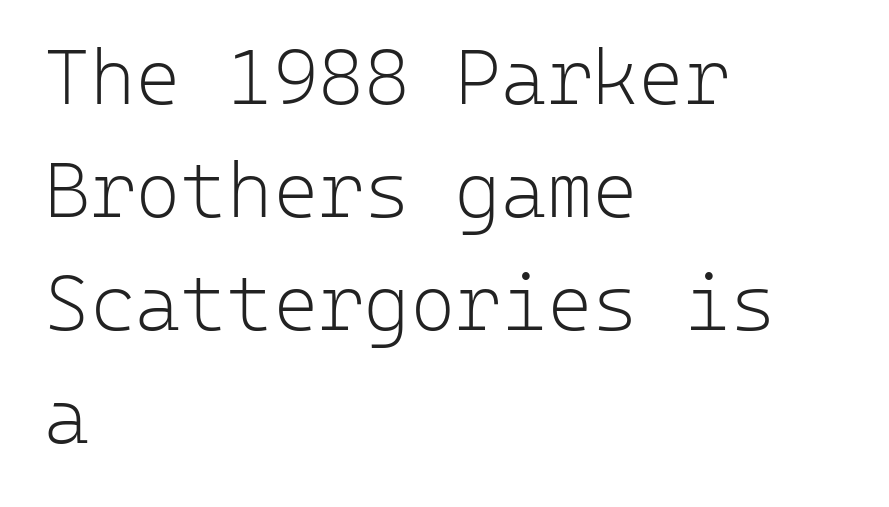
The tracking reads as untouched default to a designer's eye. Weight: in the light-to-regular range. Nope, not italic — everything's standing straight. Each letter's strokes conclude bluntly, with no projecting serifs. This sample is left-justified, so line endings fall wherever the words run out.
